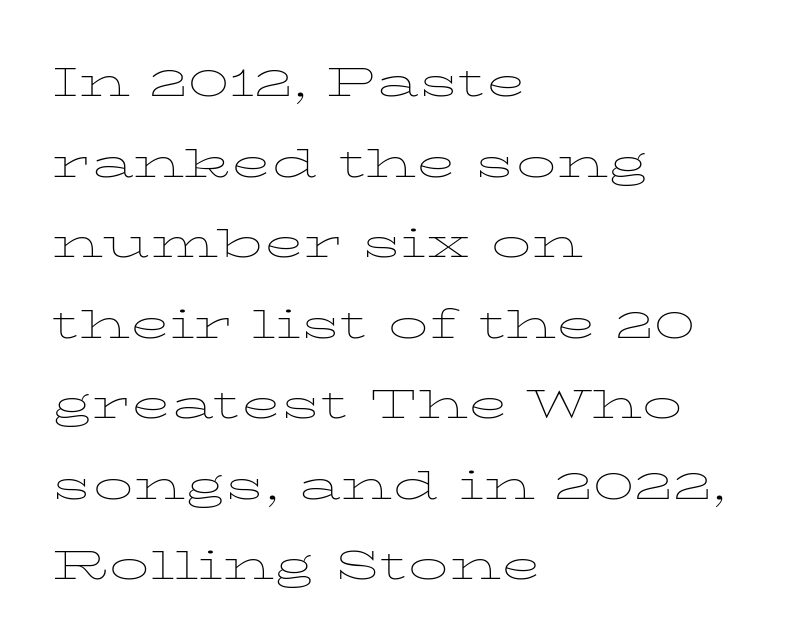
The image shows 53 px thin, wide type, upright; set left-aligned, normal line spacing (1.52x), normal letter spacing, not underlined; low stroke contrast and a medium x-height.
